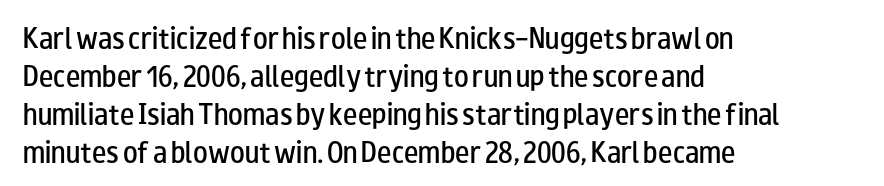
Q: Is the text bold? A: Semi-bold.
Q: Is the text italic (slanted)? A: No, it is upright.
Q: Is the text underlined? A: No.
Q: How is the paragraph aligned? A: Left-aligned.
Q: Is the spacing between letters normal or unusually wide? A: Normal.
Q: Is the spacing between lines tight, normal or loose? A: Normal.
